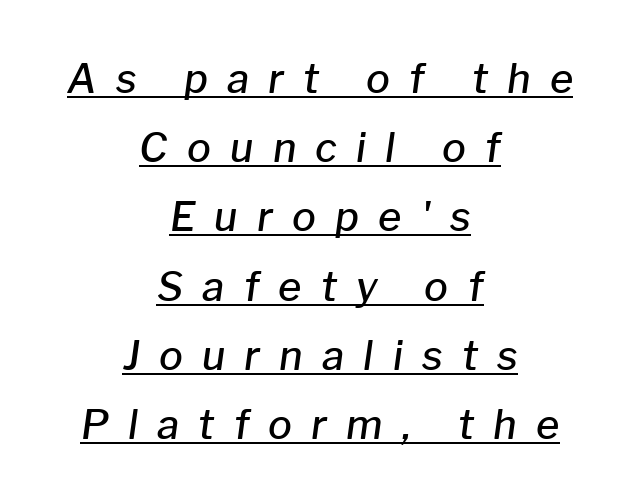
{"italic": "yes", "lean": "right", "slant_degrees": 8, "bold": "semi", "weight": "semibold", "width": "normal", "stroke_contrast": "low", "x_height": "medium", "monospaced": "no", "underline": "yes", "align": "center", "line_spacing_ratio": 1.73, "letter_spacing": "wide", "letter_spacing_em": 0.48, "glyph_px": 40}
